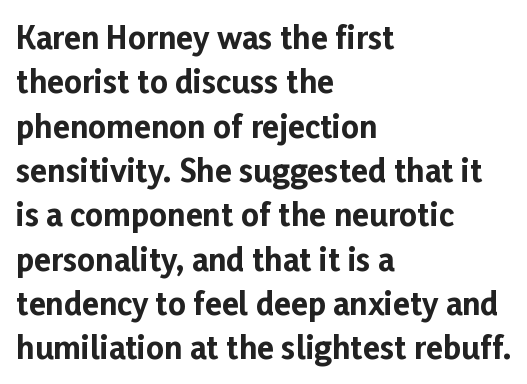
The image shows 31 px bold sans-serif type, upright; set left-aligned, normal line spacing (1.43x), normal letter spacing, not underlined; low stroke contrast and a medium x-height.
